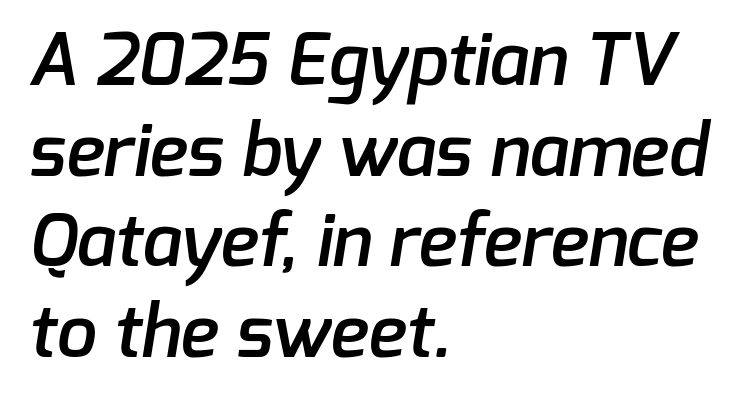
The image shows 72 px semibold sans-serif type; set left-aligned, normal line spacing (1.26x), normal letter spacing, not underlined; low stroke contrast and a medium x-height.
